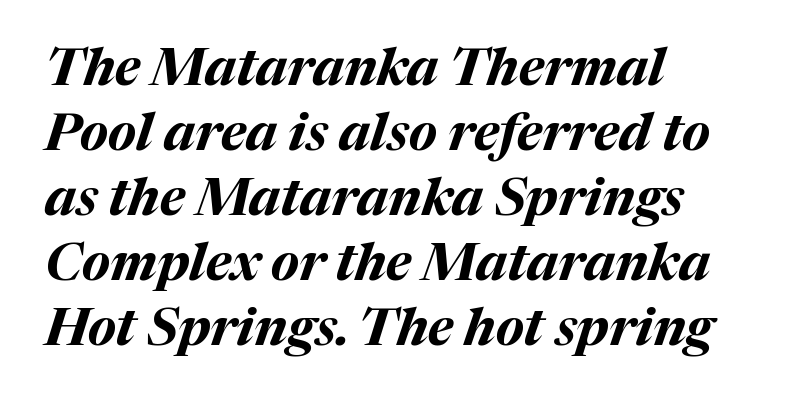
The image shows 52 px bold type, italic (leaning right); set left-aligned, normal line spacing (1.25x), normal letter spacing, not underlined; medium stroke contrast and a medium x-height.
